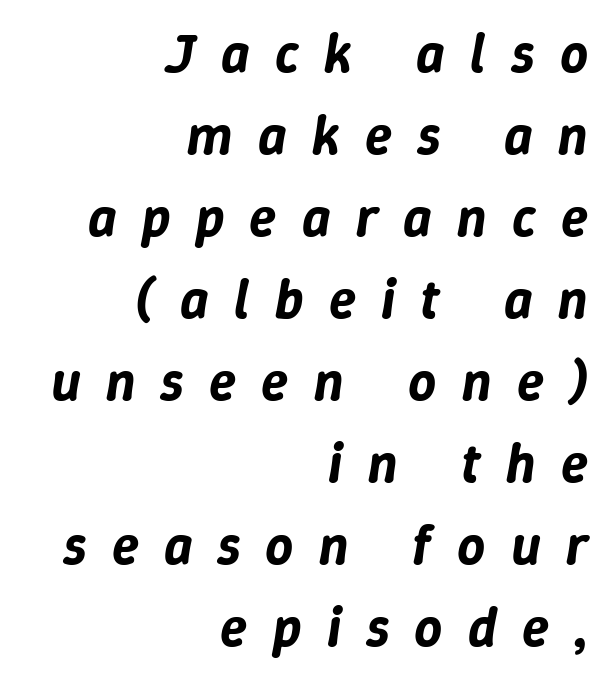
Note the varied advance widths — an 'i' is clearly narrower than an 'm'. The glyphs look as if they've been sheared to an angle. Observe the wide spacing: letters keep a clear distance from each other. The glyphs are unaccompanied by any horizontal stroke below them. Right-aligned paragraph, ragged on the left.
